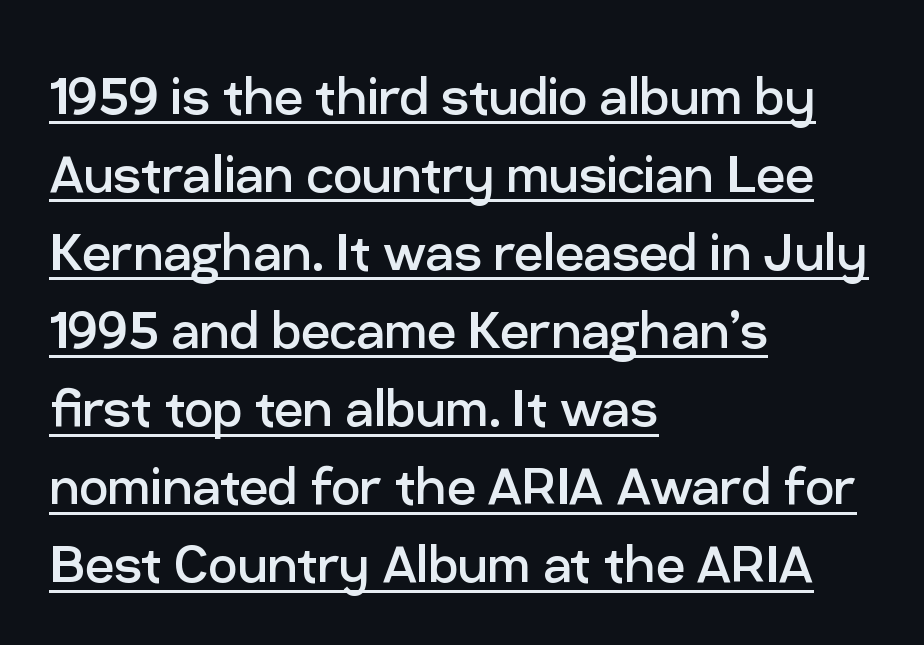
Q: Is the text bold? A: No.
Q: Is the text italic (slanted)? A: No, it is upright.
Q: Is the typeface a serif or a sans-serif typeface? A: Sans-serif.
Q: Is the text underlined? A: Yes.
Q: How is the paragraph aligned? A: Left-aligned.
Q: Is the spacing between letters normal or unusually wide? A: Normal.
Q: Width (condensed, normal, or wide)? A: Normal.
Q: Stroke contrast? A: Low.
Q: x-height? A: Medium.
Q: Monospaced? A: No.
